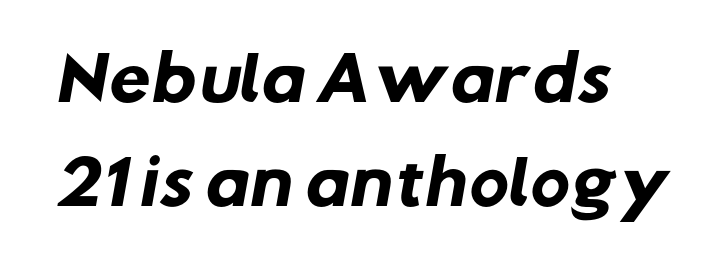
Q: Is the text bold? A: Yes.
Q: Is the typeface a serif or a sans-serif typeface? A: Sans-serif.
Q: Is the text underlined? A: No.
Q: Is the spacing between letters normal or unusually wide? A: Normal.
Q: Width (condensed, normal, or wide)? A: Normal.
Q: Stroke contrast? A: Low.
Q: x-height? A: Medium.
Q: Monospaced? A: No.
